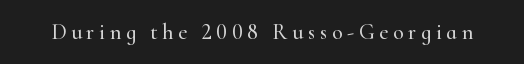
The image shows 22 px text type, upright; set unusually wide letter spacing (+0.21 em), not underlined.
